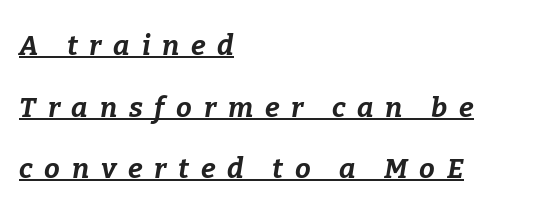
The paragraph has a hard left edge and a soft right edge. This sample carries an underscore along the baseline area. Thick stems and heavy bowls — unmistakably bold. The rendering uses a large line-height, opening up the rows.
